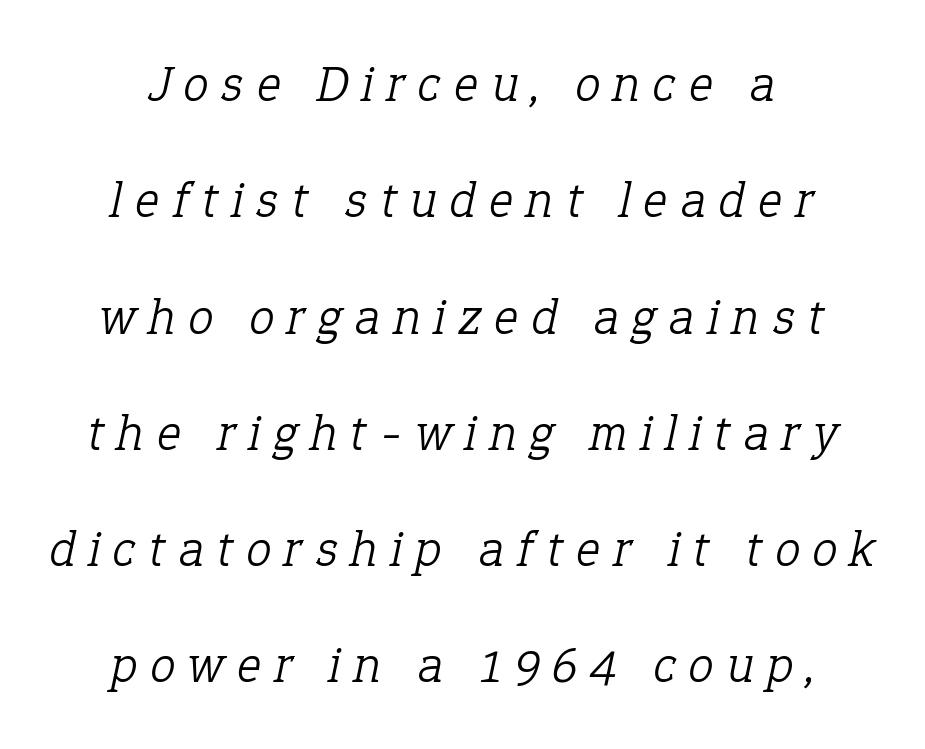
{"serif": "yes", "italic": "yes", "lean": "right", "slant_degrees": 12, "bold": "no", "weight": "light", "width": "normal", "stroke_contrast": "low", "x_height": "medium", "monospaced": "no", "underline": "no", "align": "center", "line_spacing": "loose", "line_spacing_ratio": 2.28, "letter_spacing": "wide", "letter_spacing_em": 0.26, "glyph_px": 51}
